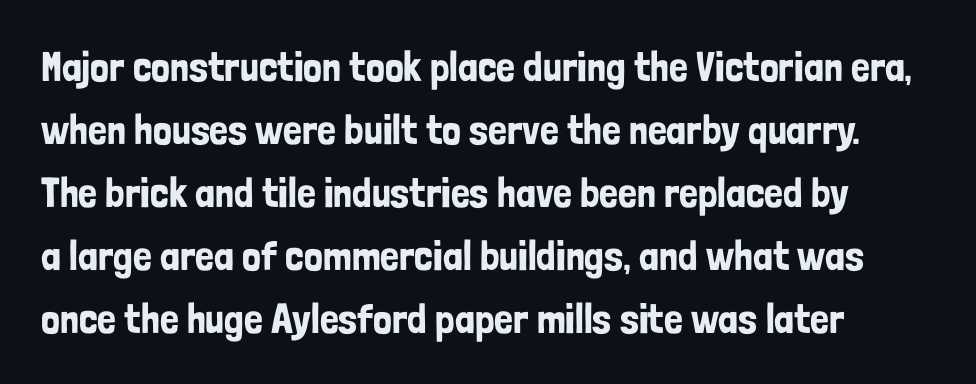
Q: Is the text italic (slanted)? A: No, it is upright.
Q: Is the typeface a serif or a sans-serif typeface? A: Sans-serif.
Q: Is the text underlined? A: No.
Q: How is the paragraph aligned? A: Left-aligned.
Q: Is the spacing between letters normal or unusually wide? A: Normal.
Q: Is the spacing between lines tight, normal or loose? A: Normal.
Q: Width (condensed, normal, or wide)? A: Condensed.
Q: Stroke contrast? A: Low.
Q: x-height? A: Medium.
Q: Monospaced? A: No.
